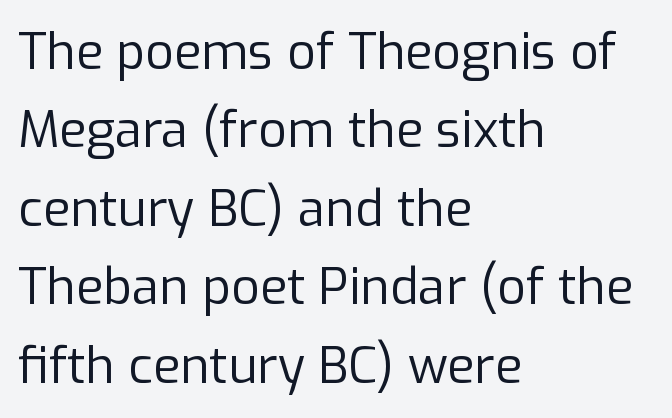
Letterform terminals end flat and unadorned throughout the passage. Left-aligned paragraph, ragged on the right. Quick note: not italic, upright. Words appear dense and cohesive because spacing is normal. The rows are spaced the way most documents space them. You could not count columns in this text — the font is proportionally spaced.
